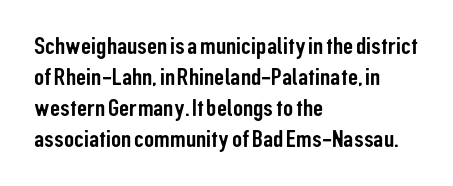
Q: Is the text italic (slanted)? A: No, it is upright.
Q: Is the text underlined? A: No.
Q: How is the paragraph aligned? A: Left-aligned.
Q: Is the spacing between letters normal or unusually wide? A: Normal.
